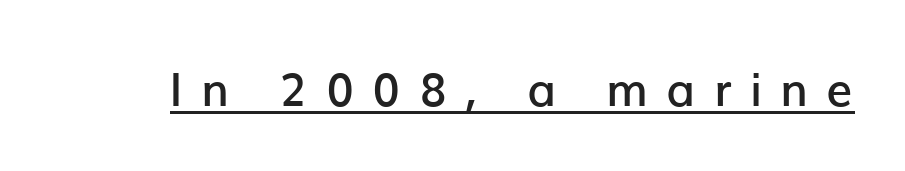
Q: Is the text bold? A: Semi-bold.
Q: Is the text italic (slanted)? A: No, it is upright.
Q: Is the typeface a serif or a sans-serif typeface? A: Sans-serif.
Q: Is the text underlined? A: Yes.
Q: Is the spacing between letters normal or unusually wide? A: Unusually wide.
Q: Width (condensed, normal, or wide)? A: Normal.
Q: Stroke contrast? A: Low.
Q: x-height? A: Medium.
Q: Monospaced? A: No.
